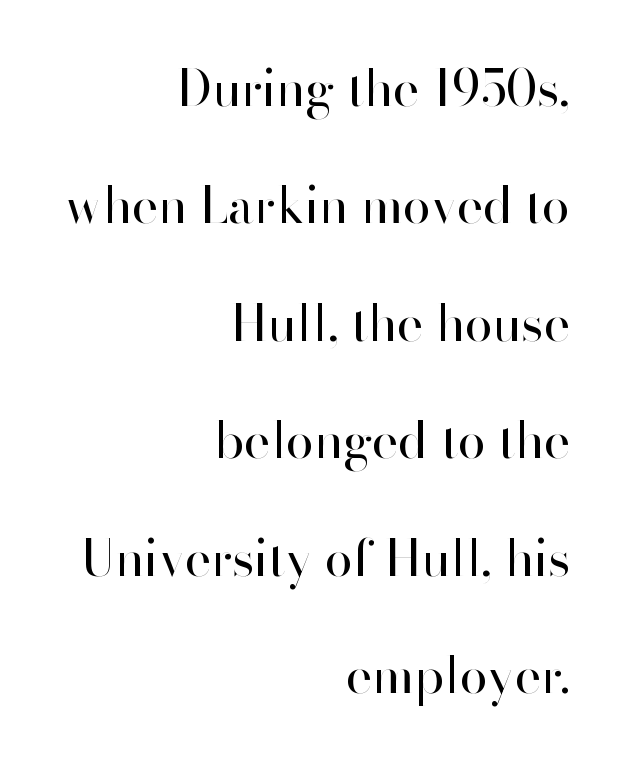
Line endings align vertically; line beginnings do not. Leading is clearly above the norm, producing a sparse column. This sample uses a sans-serif face. The passage shown has conventional tracking throughout. This sample uses an upright cut, with every glyph sitting square on the baseline.
